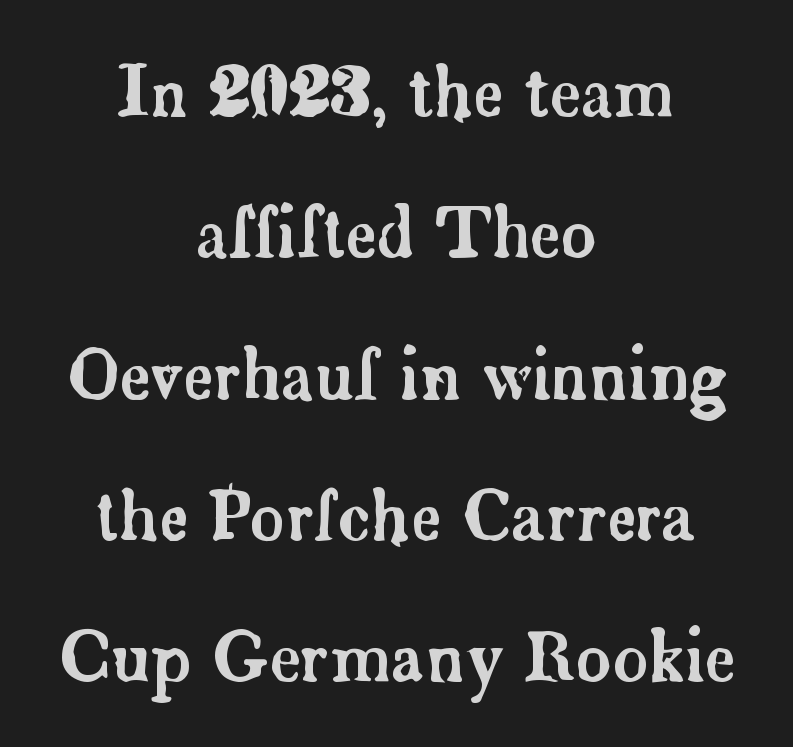
The image shows 67 px serif type, upright; set centered, loose line spacing (2.11x), normal letter spacing, not underlined; low stroke contrast and a small x-height.
